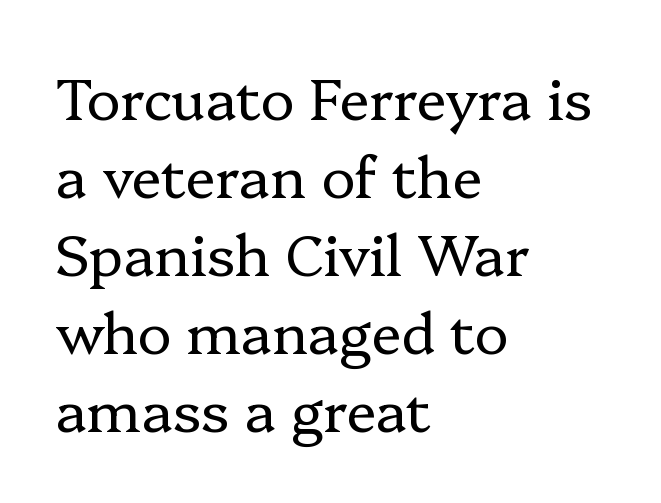
Examine the stroke ends and you'll spot serifs. Honestly, there is no underline to notice here at all. Weight class: somewhere from thin through regular. Here the glyphs are tracked normally, forming tight word shapes.
